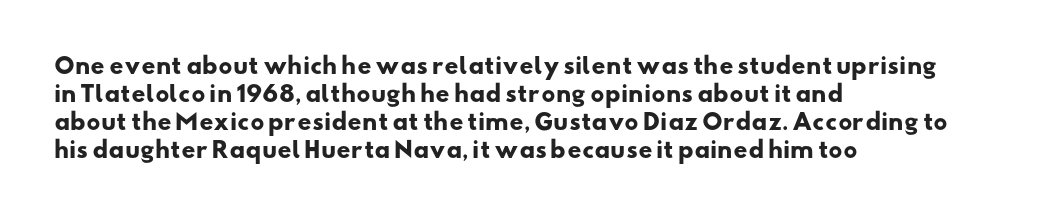
The image shows 22 px bold type; set left-aligned, normal line spacing (1.27x), normal letter spacing, not underlined.
